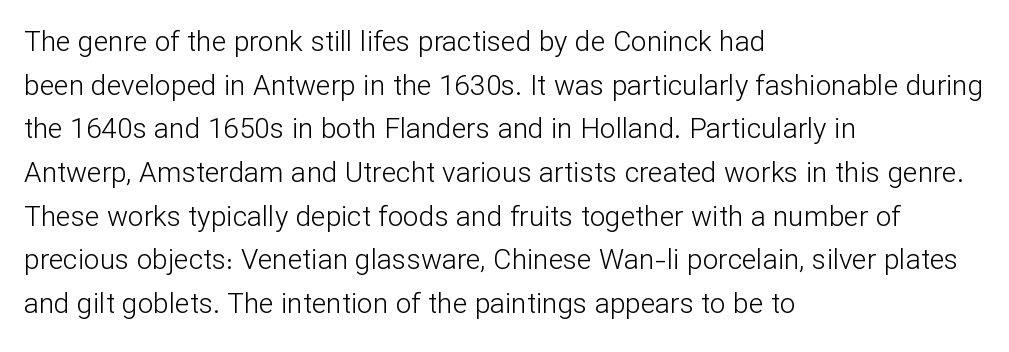
The image shows 28 px light sans-serif type, upright; set left-aligned, normal line spacing (1.56x), normal letter spacing, not underlined; low stroke contrast and a medium x-height.
